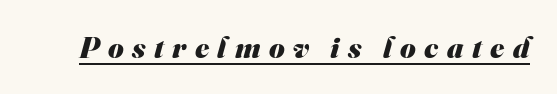
The image shows 30 px heavy sans-serif type; set unusually wide letter spacing (+0.28 em), underlined; medium stroke contrast and a small x-height.
